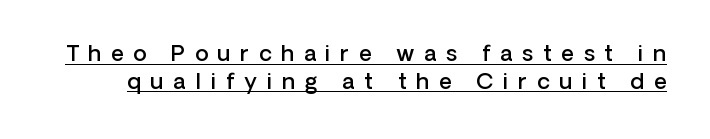
The image shows 22 px text type, upright; set normal line spacing (1.26x), unusually wide letter spacing (+0.44 em), underlined.
